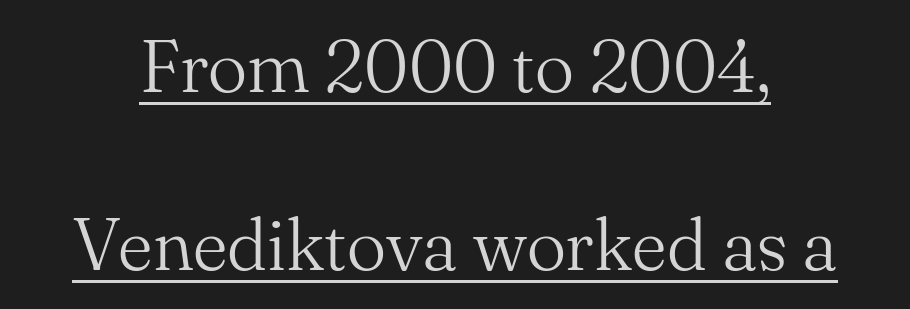
Q: Is the text bold? A: No.
Q: Is the text italic (slanted)? A: No, it is upright.
Q: Is the typeface a serif or a sans-serif typeface? A: Serif.
Q: Is the text underlined? A: Yes.
Q: Is the spacing between letters normal or unusually wide? A: Normal.
Q: Is the spacing between lines tight, normal or loose? A: Loose.
Q: Width (condensed, normal, or wide)? A: Normal.
Q: Stroke contrast? A: Medium.
Q: x-height? A: Small.
Q: Monospaced? A: No.
